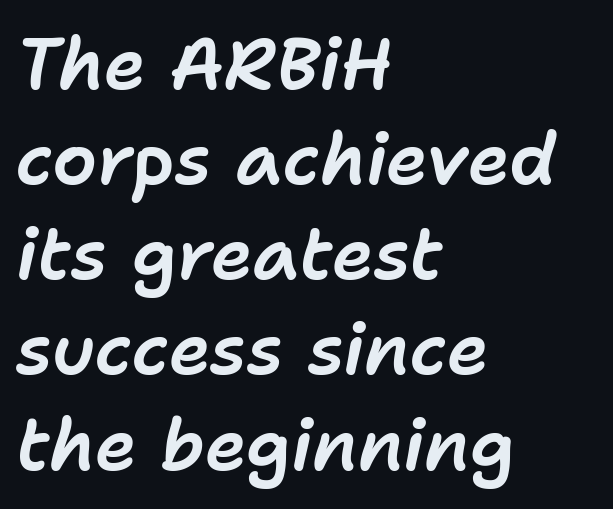
Q: Is the text italic (slanted)? A: Yes, it leans right by about 11 degrees.
Q: Is the text underlined? A: No.
Q: How is the paragraph aligned? A: Left-aligned.
Q: Is the spacing between letters normal or unusually wide? A: Normal.
Q: Is the spacing between lines tight, normal or loose? A: Normal.
Q: Width (condensed, normal, or wide)? A: Normal.
Q: Stroke contrast? A: Low.
Q: x-height? A: Medium.
Q: Monospaced? A: No.
